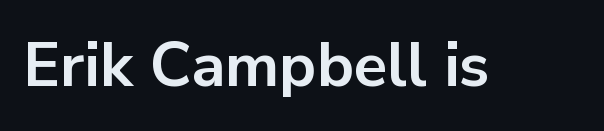
Q: Is the text bold? A: Yes.
Q: Is the text italic (slanted)? A: No, it is upright.
Q: Is the typeface a serif or a sans-serif typeface? A: Sans-serif.
Q: Is the text underlined? A: No.
Q: Is the spacing between letters normal or unusually wide? A: Normal.
Q: Width (condensed, normal, or wide)? A: Normal.
Q: Stroke contrast? A: Low.
Q: x-height? A: Medium.
Q: Monospaced? A: No.
